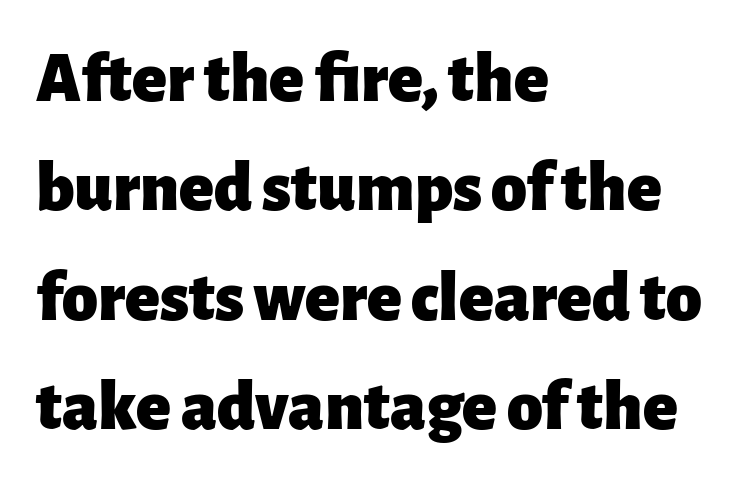
{"serif": "no", "italic": "no", "bold": "yes", "weight": "heavy", "width": "normal", "stroke_contrast": "low", "x_height": "medium", "monospaced": "no", "underline": "no", "align": "left", "line_spacing": "normal", "line_spacing_ratio": 1.52, "letter_spacing": "normal", "letter_spacing_em": 0.0, "glyph_px": 72}
